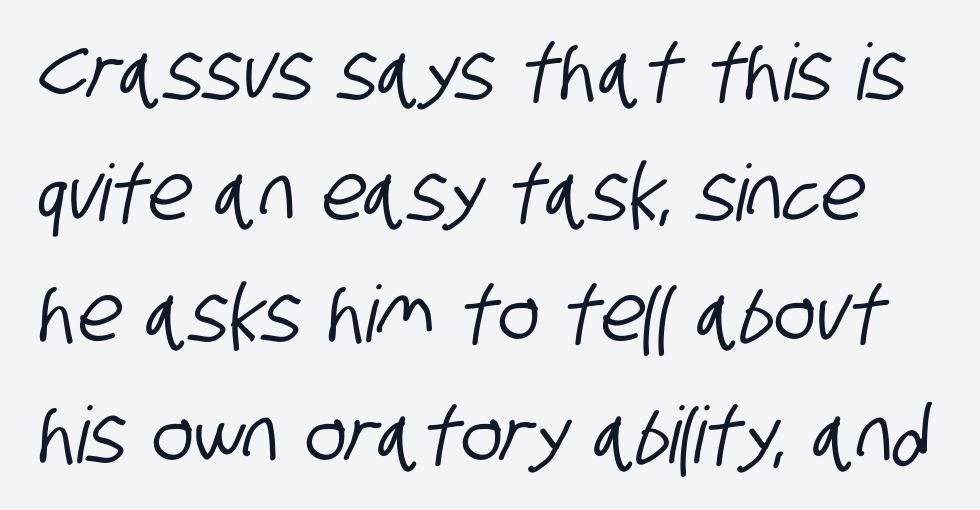
Q: Is the typeface a serif or a sans-serif typeface? A: Sans-serif.
Q: Is the text underlined? A: No.
Q: Is the spacing between letters normal or unusually wide? A: Normal.
Q: Is the spacing between lines tight, normal or loose? A: Normal.
Q: Width (condensed, normal, or wide)? A: Condensed.
Q: Stroke contrast? A: Low.
Q: x-height? A: Large.
Q: Monospaced? A: No.
